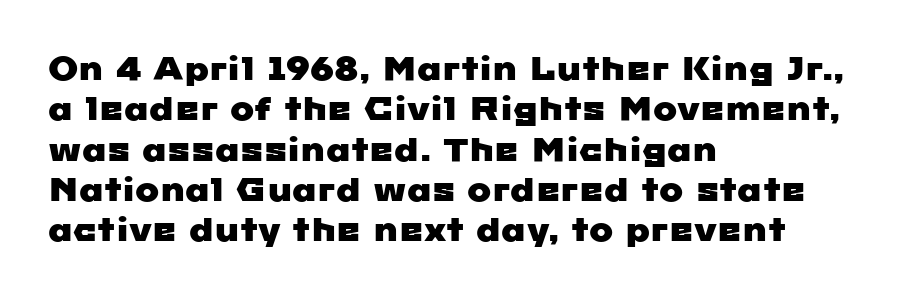
Where is the straight margin? On the left. Varying glyph widths throughout — classic text-font behaviour. Check under the words: just untouched page. The face used here is a sans, in the tradition of grotesques and geometrics.
